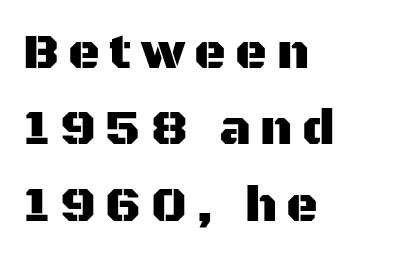
{"serif": "no", "italic": "no", "width": "normal", "stroke_contrast": "medium", "x_height": "large", "monospaced": "no", "underline": "no", "align": "left", "line_spacing": "normal", "line_spacing_ratio": 1.56, "glyph_px": 49}
